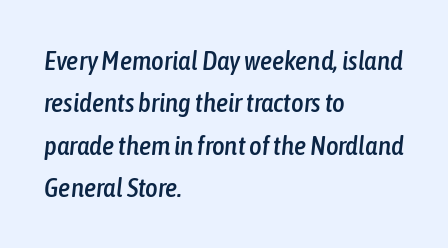
Descenders are the only things crossing below the line. The lines are quadded left. The horizontal fit of the characters is conventional and even. Is the type slanted? Yes — the strokes lean at a clear angle.
